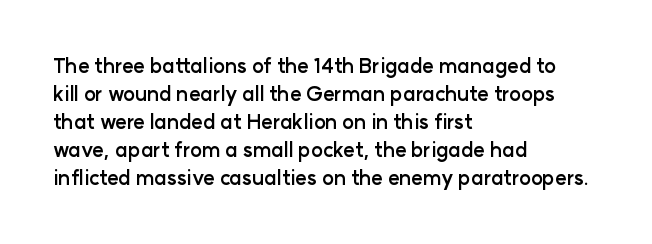
Its strokes are broad and dark, the hallmark of bold type. Plain, unruled lines of type. The paragraph shown leans on its left margin. Reading down the column, the eye jumps a familiar distance to each next line. Vertical strokes here are truly vertical.
